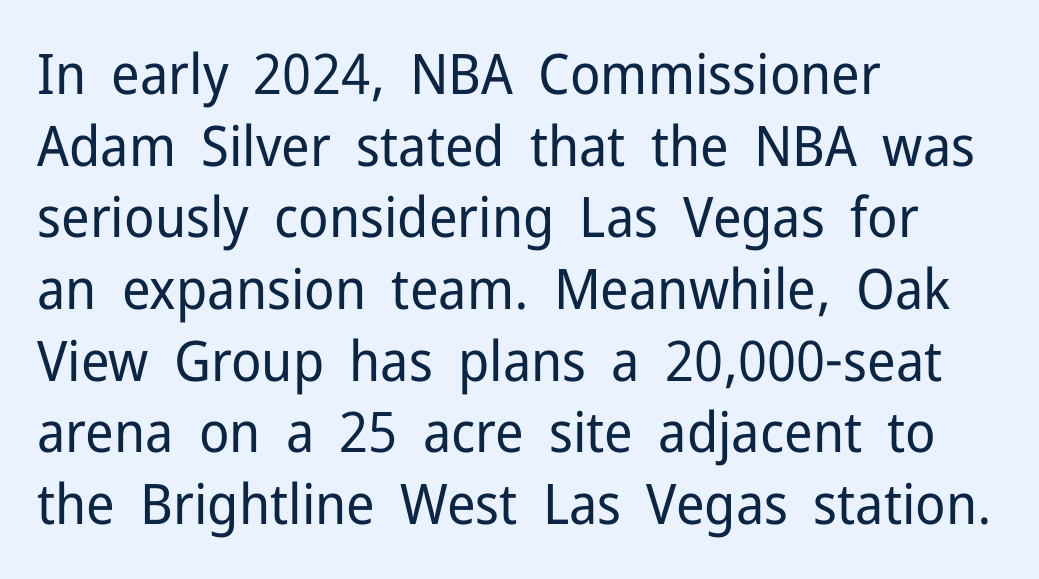
Q: Is the text bold? A: No.
Q: Is the text italic (slanted)? A: No, it is upright.
Q: Is the typeface a serif or a sans-serif typeface? A: Sans-serif.
Q: Is the text underlined? A: No.
Q: How is the paragraph aligned? A: Left-aligned.
Q: Is the spacing between letters normal or unusually wide? A: Normal.
Q: Is the spacing between lines tight, normal or loose? A: Normal.
Q: Width (condensed, normal, or wide)? A: Normal.
Q: Stroke contrast? A: Low.
Q: x-height? A: Medium.
Q: Monospaced? A: No.
